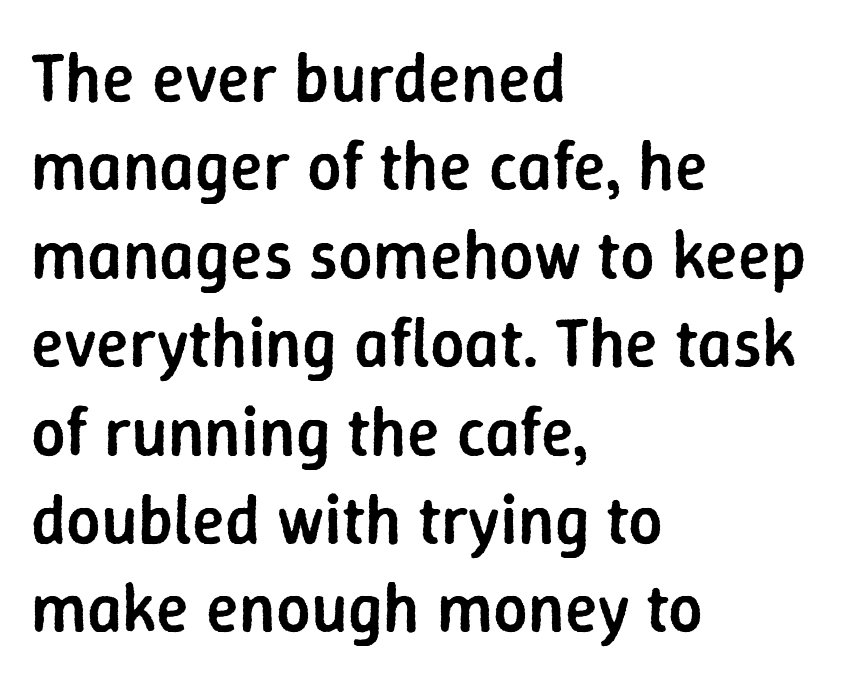
Q: Is the text bold? A: Semi-bold.
Q: Is the text italic (slanted)? A: No, it is upright.
Q: Is the typeface a serif or a sans-serif typeface? A: Sans-serif.
Q: Is the text underlined? A: No.
Q: How is the paragraph aligned? A: Left-aligned.
Q: Is the spacing between letters normal or unusually wide? A: Normal.
Q: Is the spacing between lines tight, normal or loose? A: Normal.
Q: Width (condensed, normal, or wide)? A: Normal.
Q: Stroke contrast? A: Low.
Q: x-height? A: Medium.
Q: Monospaced? A: No.
